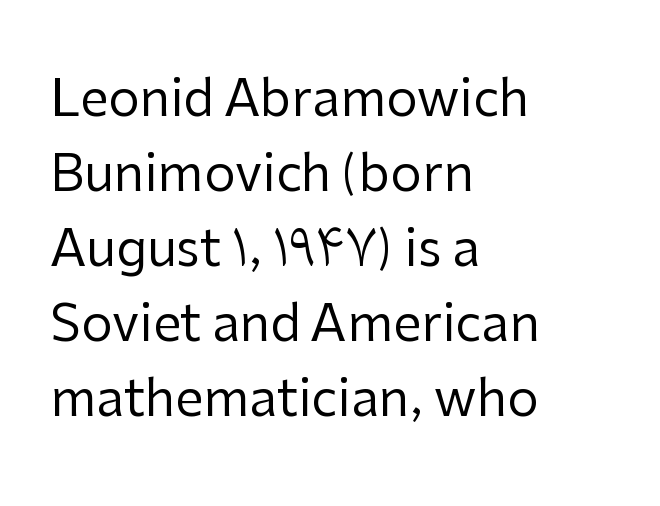
The image shows 50 px regular-weight sans-serif type, upright; set left-aligned, normal line spacing (1.5x), normal letter spacing, not underlined; low stroke contrast and a medium x-height.
